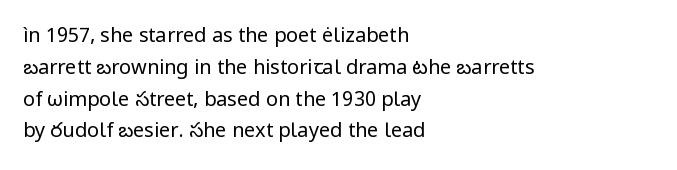
{"italic": "no", "bold": "no", "underline": "no", "align": "left", "line_spacing": "normal", "line_spacing_ratio": 1.59, "letter_spacing": "normal", "letter_spacing_em": 0.0, "glyph_px": 20}
